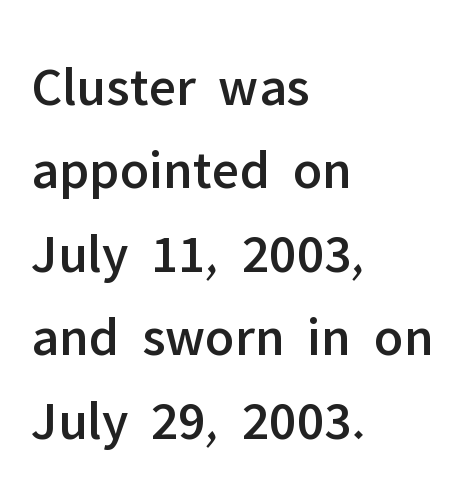
Teacher's note: observe the even left margin — that is flush-left alignment. The type family on display is of the sans-serif kind. This is roman type, the default non-slanted kind. Check under the words: just untouched page. Looks like regular typesetting: each glyph gets only the width it needs. Characters follow at the spacing the type designer built in.
